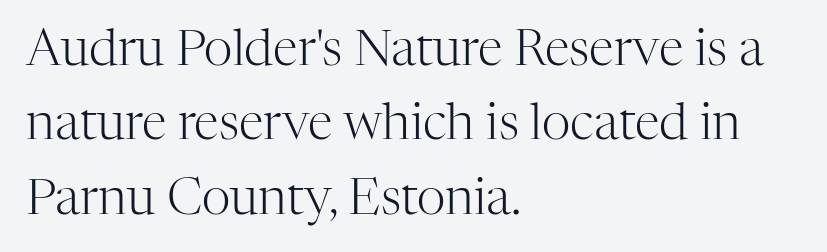
The image shows 50 px light serif type, upright; set left-aligned, normal line spacing (1.49x), normal letter spacing, not underlined; high stroke contrast and a medium x-height.
